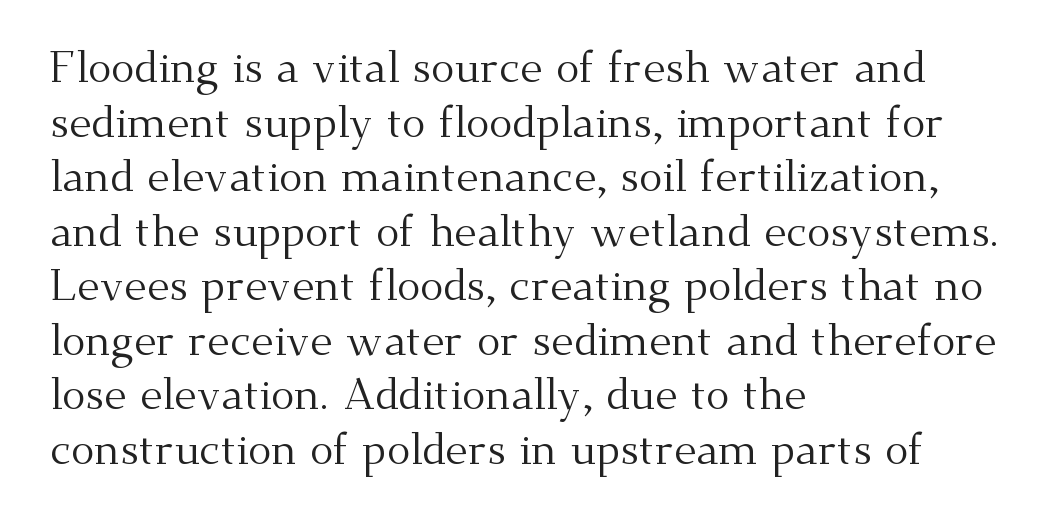
The image shows 44 px regular-weight serif type, upright; set left-aligned, line spacing 1.24x, normal letter spacing, not underlined; medium stroke contrast and a small x-height.
